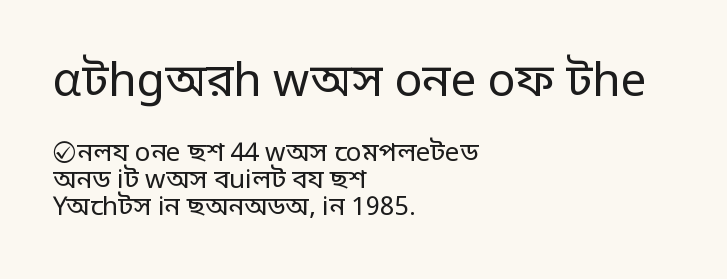
The image shows 46 px regular-weight sans-serif type, upright; set left-aligned, tight line spacing (1.03x), normal letter spacing, not underlined; the first (top) block is 1.77x larger; low stroke contrast and a large x-height.
